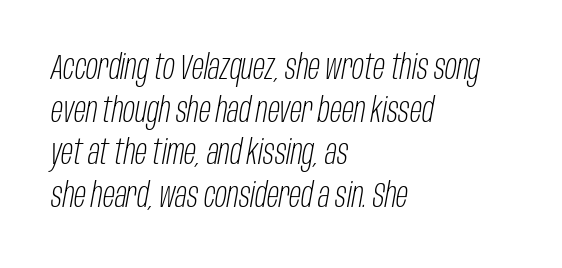
This reads as an unemphasized weight, regular at the heaviest. The foot of each line stays bare and open. Varying glyph widths throughout — classic text-font behaviour. Left-aligned paragraph, ragged on the right.
